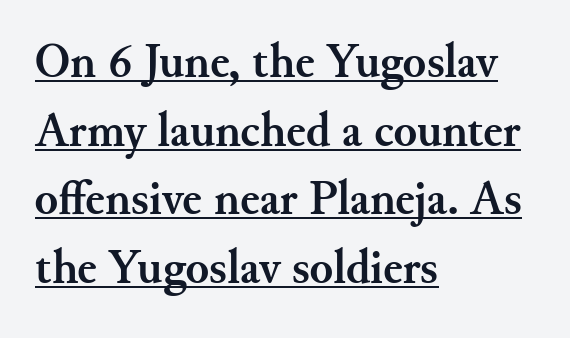
What weight is shown? A full bold with thick strokes. Proportional: the letters do not fall into vertical columns. In terms of leading, this rendering sits right in the middle. Check where the strokes stop: tiny serifs finish them off. A continuous stroke trails under the words, as in a hyperlink. Leftover space on each line is placed entirely after the last word.
